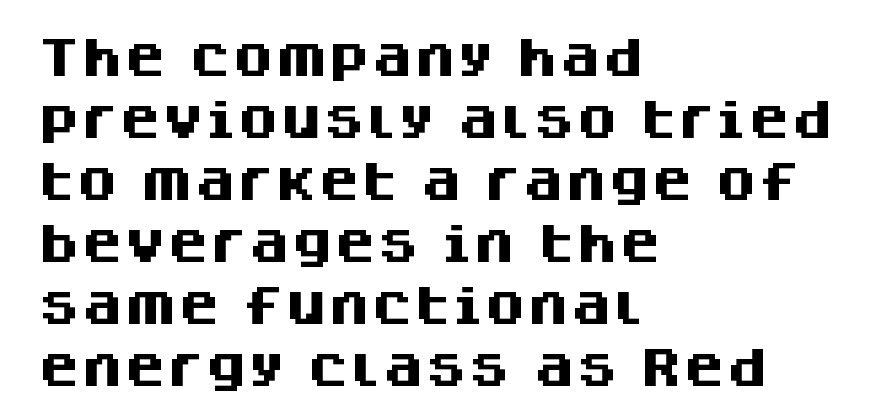
Q: Is the text bold? A: Yes.
Q: Is the text italic (slanted)? A: No, it is upright.
Q: Is the typeface a serif or a sans-serif typeface? A: Sans-serif.
Q: Is the text underlined? A: No.
Q: How is the paragraph aligned? A: Left-aligned.
Q: Is the spacing between letters normal or unusually wide? A: Normal.
Q: Is the spacing between lines tight, normal or loose? A: Normal.
Q: Width (condensed, normal, or wide)? A: Normal.
Q: Stroke contrast? A: Medium.
Q: x-height? A: Large.
Q: Monospaced? A: No.
